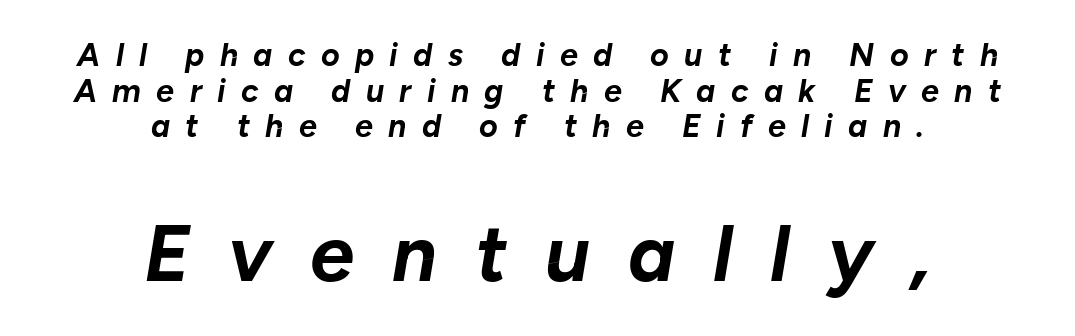
The image shows 79 px bold type, italic (leaning right); set centered, tight line spacing (1.11x), unusually wide letter spacing (+0.48 em), not underlined; the second (bottom) block is 2.47x larger; low stroke contrast and a medium x-height.
